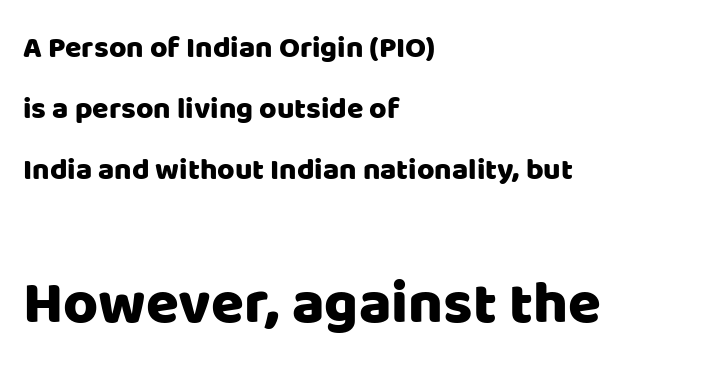
Type style note: lacks serifs. A typesetter would call this proportional, since set widths differ per character. The specimen reads as upright at a glance. Notice how the passage keeps a crisp vertical edge on the left only. Rows of type keep a wide berth in the vertical direction. A typesetter would call this zero additional tracking.
